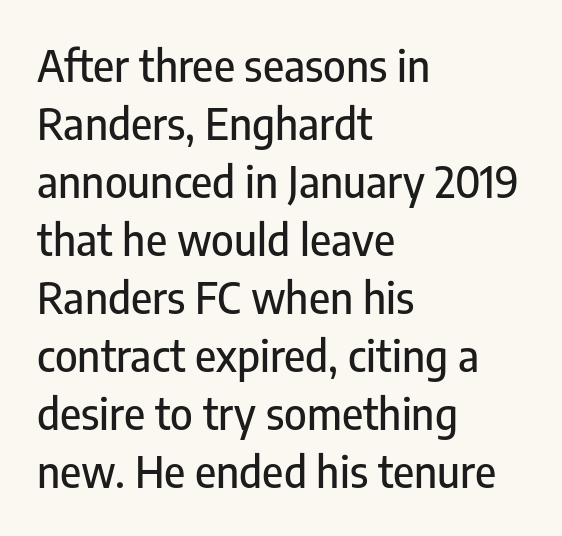
{"serif": "no", "italic": "no", "width": "condensed", "stroke_contrast": "low", "x_height": "medium", "monospaced": "no", "underline": "no", "align": "left", "line_spacing": "normal", "line_spacing_ratio": 1.35, "letter_spacing": "normal", "letter_spacing_em": 0.0, "glyph_px": 43}
